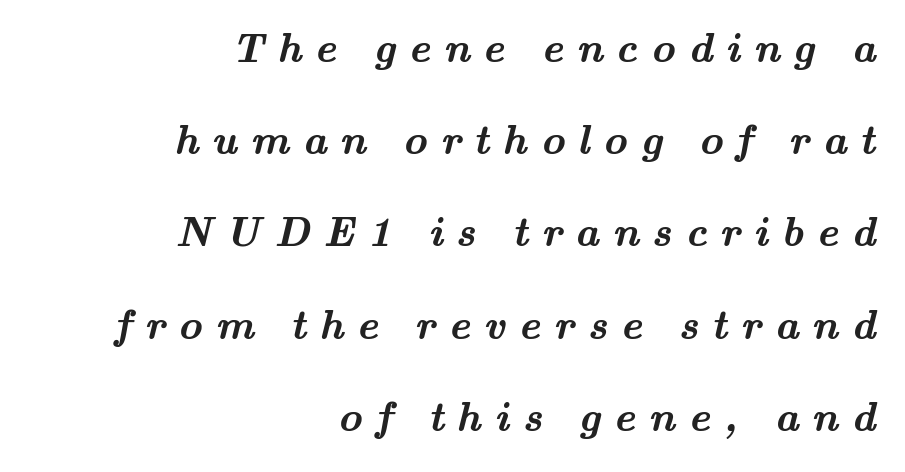
Q: Is the text bold? A: Yes.
Q: Is the typeface a serif or a sans-serif typeface? A: Serif.
Q: Is the text underlined? A: No.
Q: How is the paragraph aligned? A: Right-aligned.
Q: Is the spacing between letters normal or unusually wide? A: Unusually wide.
Q: Is the spacing between lines tight, normal or loose? A: Loose.
Q: Width (condensed, normal, or wide)? A: Wide.
Q: Stroke contrast? A: Medium.
Q: x-height? A: Small.
Q: Monospaced? A: No.
